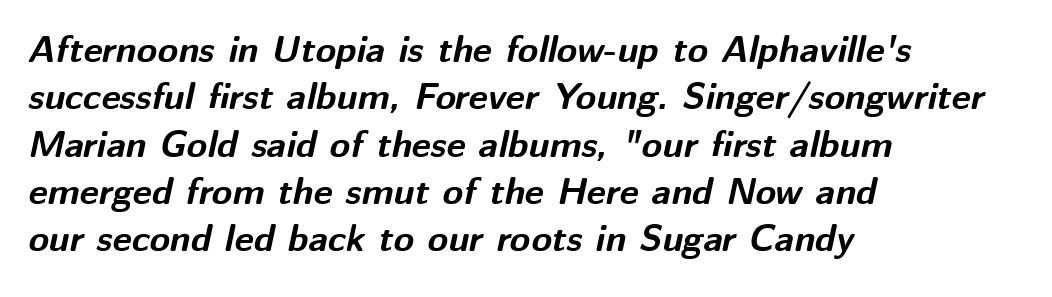
Q: Is the text bold? A: Yes.
Q: Is the text italic (slanted)? A: Yes, it leans right by about 12 degrees.
Q: Is the text underlined? A: No.
Q: How is the paragraph aligned? A: Left-aligned.
Q: Is the spacing between letters normal or unusually wide? A: Normal.
Q: Is the spacing between lines tight, normal or loose? A: Normal.
Q: Width (condensed, normal, or wide)? A: Normal.
Q: Stroke contrast? A: Medium.
Q: x-height? A: Medium.
Q: Monospaced? A: No.
